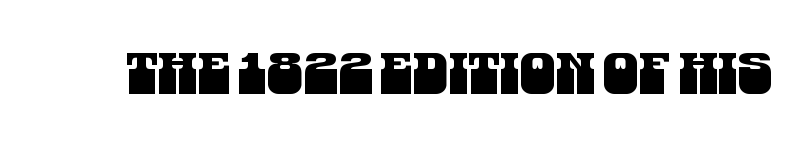
Q: Is the typeface a serif or a sans-serif typeface? A: Sans-serif.
Q: Is the text underlined? A: No.
Q: Is the spacing between letters normal or unusually wide? A: Normal.
Q: Width (condensed, normal, or wide)? A: Condensed.
Q: Stroke contrast? A: Medium.
Q: x-height? A: Large.
Q: Monospaced? A: No.
